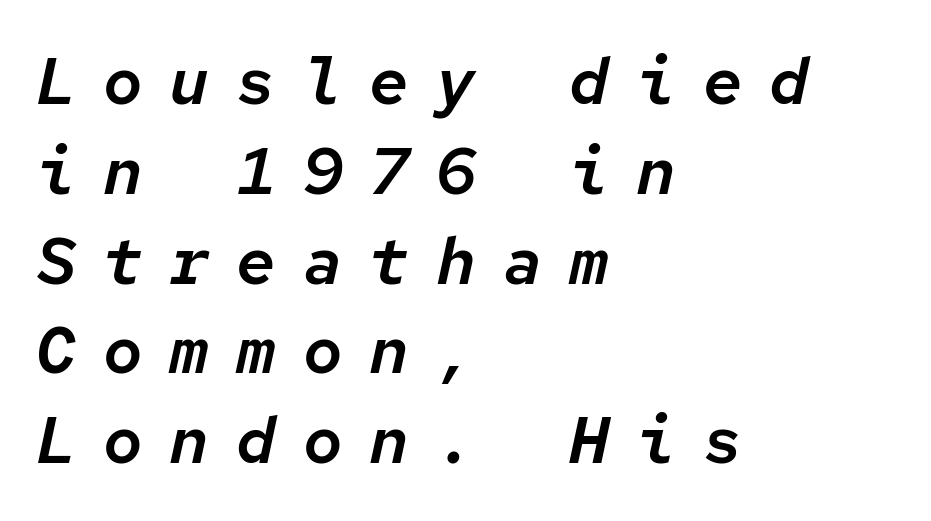
{"italic": "yes", "lean": "right", "slant_degrees": 12, "width": "normal", "stroke_contrast": "low", "x_height": "medium", "monospaced": "yes", "underline": "no", "align": "left", "line_spacing": "normal", "line_spacing_ratio": 1.36, "letter_spacing": "wide", "letter_spacing_em": 0.41, "glyph_px": 66}
